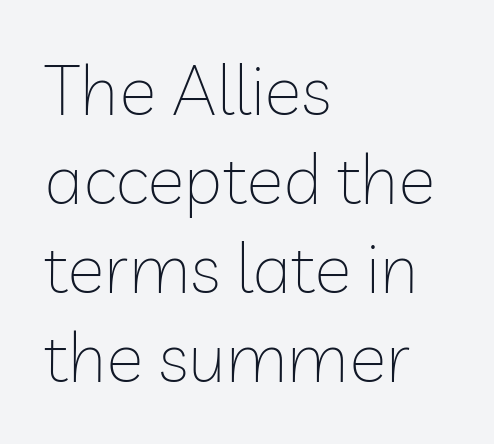
The image shows 70 px thin sans-serif type, upright; set left-aligned, normal line spacing (1.27x), normal letter spacing, not underlined; low stroke contrast and a medium x-height.
